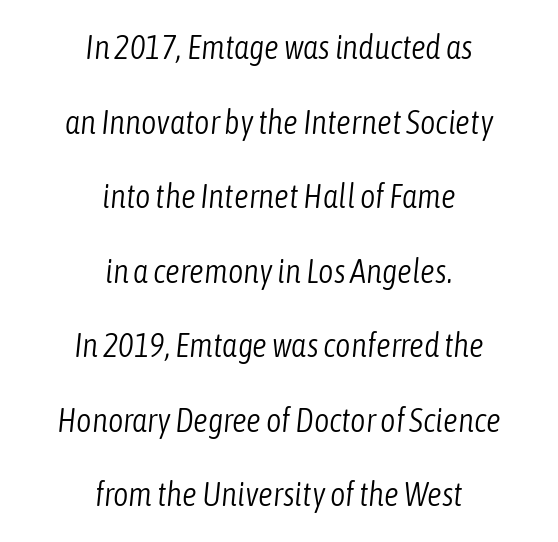
The image shows 33 px light, condensed type, italic (leaning right); set centered, loose line spacing (2.26x), normal letter spacing, not underlined; low stroke contrast and a medium x-height.
